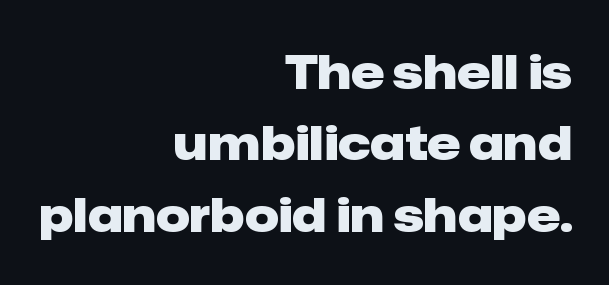
Rendered with straight, roman letterforms. Each letter keeps its own natural width here, so spacing adapts to shape. Each word holds together tightly as a unit, with standard inter-letter gaps. The lines sit at an ordinary, default distance from one another. Stroke terminals: plain, sans-serif.
